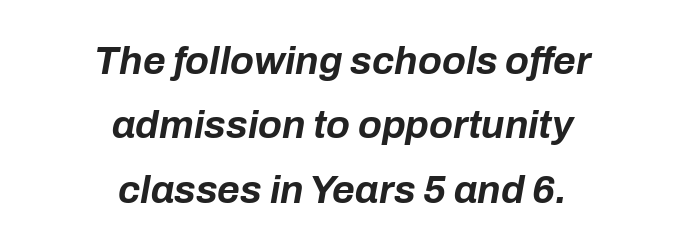
Descenders are the only things crossing below the line. The typography opts for an oblique posture over an upright one. The compositor balanced each line on the midline. The face used here has the dense, thick strokes of a bold. Leading matches the norm, producing a regular column.
